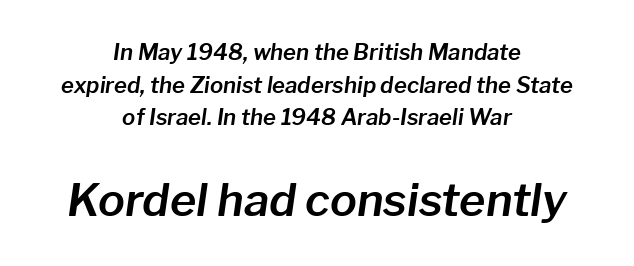
{"italic": "yes", "lean": "right", "slant_degrees": 8, "width": "normal", "stroke_contrast": "low", "x_height": "medium", "monospaced": "no", "underline": "no", "align": "center", "line_spacing": "normal", "line_spacing_ratio": 1.48, "letter_spacing": "normal", "letter_spacing_em": 0.0, "larger_block": "second", "size_ratio": 2.05, "glyph_px": 45}
